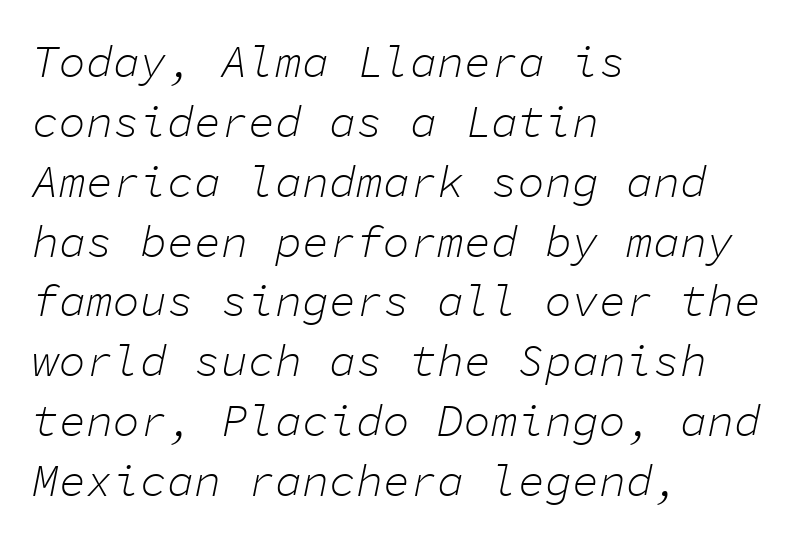
{"italic": "yes", "lean": "right", "slant_degrees": 11, "bold": "no", "weight": "light", "width": "normal", "stroke_contrast": "low", "x_height": "medium", "monospaced": "yes", "underline": "no", "align": "left", "line_spacing": "normal", "line_spacing_ratio": 1.33, "letter_spacing": "normal", "letter_spacing_em": 0.0, "glyph_px": 45}
